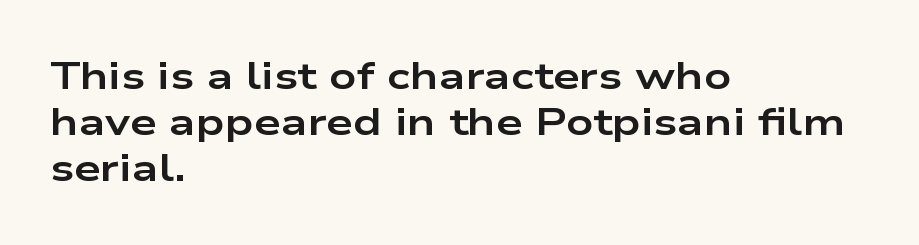
{"serif": "no", "italic": "no", "bold": "yes", "weight": "bold", "width": "wide", "stroke_contrast": "low", "x_height": "medium", "monospaced": "no", "underline": "no", "align": "left", "line_spacing_ratio": 1.21, "letter_spacing": "normal", "letter_spacing_em": 0.0, "glyph_px": 38}
